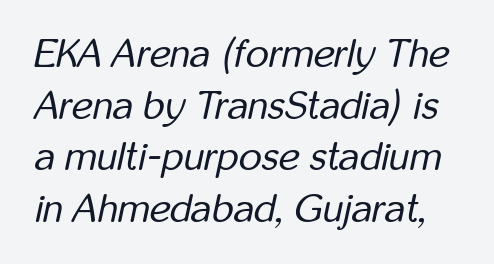
The image shows 40 px regular-weight, condensed type, italic (leaning right); set normal line spacing (1.29x), normal letter spacing, not underlined; low stroke contrast and a medium x-height.
